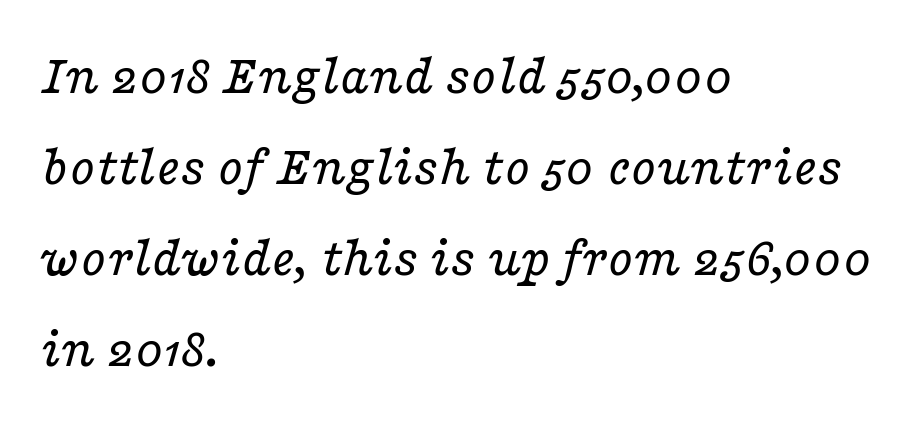
This block has exactly the height ordinary leading produces. The ragged edge is on the right, which tells us the setting is flush left. Stem width sits at or under what a default text font uses. You could not count columns in this text — the font is proportionally spaced. The font's italic variant was chosen for this text.
